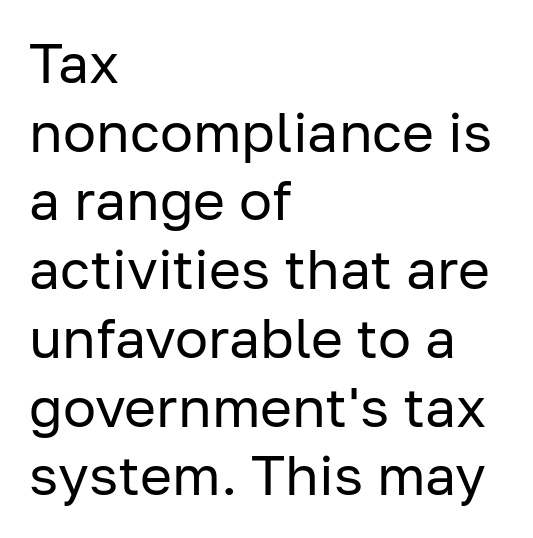
The image shows 55 px regular-weight sans-serif type, upright; set left-aligned, normal line spacing (1.25x), normal letter spacing, not underlined; low stroke contrast and a medium x-height.
